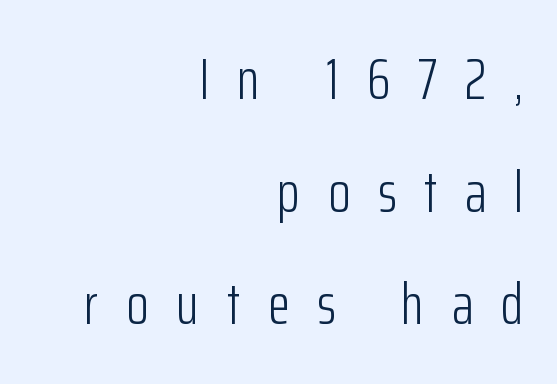
{"serif": "no", "italic": "no", "bold": "no", "weight": "light", "width": "condensed", "stroke_contrast": "low", "x_height": "medium", "monospaced": "no", "underline": "no", "align": "right", "line_spacing": "loose", "line_spacing_ratio": 1.94, "letter_spacing": "wide", "letter_spacing_em": 0.48, "glyph_px": 58}
